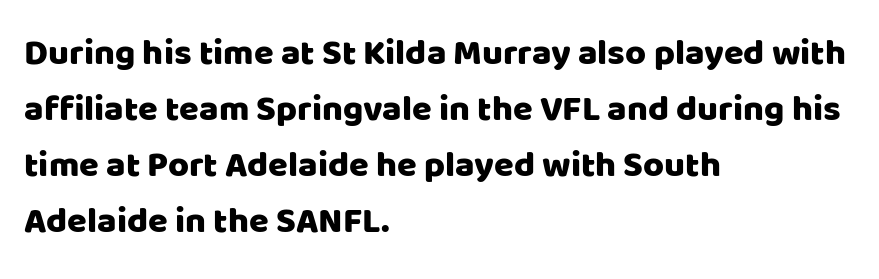
{"serif": "no", "italic": "no", "width": "normal", "stroke_contrast": "low", "x_height": "large", "monospaced": "no", "underline": "no", "align": "left", "line_spacing": "normal", "line_spacing_ratio": 1.56, "letter_spacing": "normal", "letter_spacing_em": 0.0, "glyph_px": 36}
